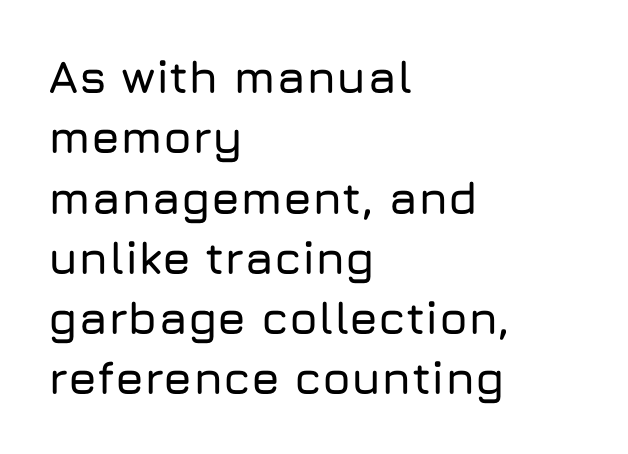
{"serif": "no", "italic": "no", "width": "normal", "stroke_contrast": "low", "x_height": "medium", "monospaced": "no", "underline": "no", "align": "left", "line_spacing": "normal", "line_spacing_ratio": 1.31, "letter_spacing": "normal", "letter_spacing_em": 0.0, "glyph_px": 46}
